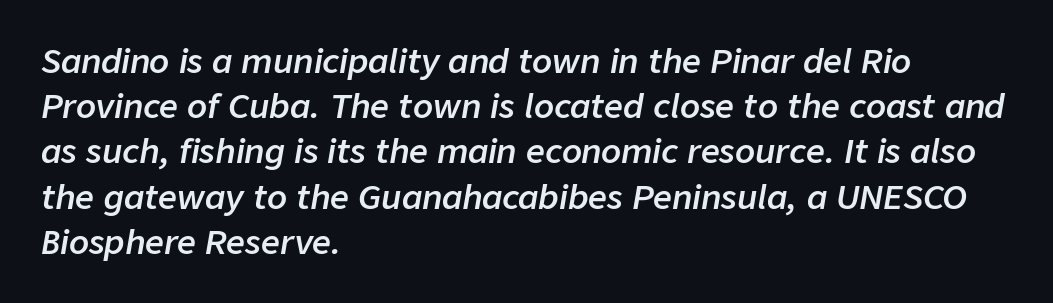
Q: Is the text bold? A: Semi-bold.
Q: Is the text italic (slanted)? A: Yes, it leans right by about 9 degrees.
Q: Is the text underlined? A: No.
Q: How is the paragraph aligned? A: Left-aligned.
Q: Is the spacing between letters normal or unusually wide? A: Normal.
Q: Is the spacing between lines tight, normal or loose? A: Normal.
Q: Width (condensed, normal, or wide)? A: Normal.
Q: Stroke contrast? A: Low.
Q: x-height? A: Medium.
Q: Monospaced? A: No.
